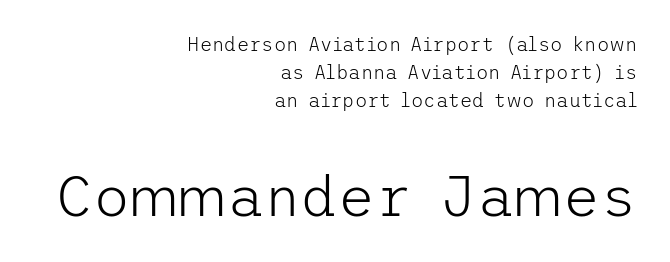
Q: Is the text bold? A: No.
Q: Is the text italic (slanted)? A: No, it is upright.
Q: Is the typeface a serif or a sans-serif typeface? A: Sans-serif.
Q: Is the text underlined? A: No.
Q: How is the paragraph aligned? A: Right-aligned.
Q: Is the spacing between letters normal or unusually wide? A: Normal.
Q: Is the spacing between lines tight, normal or loose? A: Normal.
Q: Which block of text is set in a larger size, the first (top) or the second (bottom)? A: The second (bottom) one.
Q: Width (condensed, normal, or wide)? A: Normal.
Q: Stroke contrast? A: Low.
Q: x-height? A: Medium.
